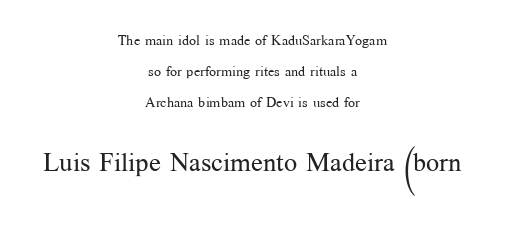
The image shows 26 px text type, upright; set centered, loose line spacing (2.22x), normal letter spacing, not underlined; the second (bottom) block is 1.86x larger.
